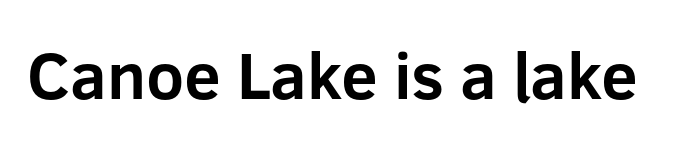
A clean baseline with only descenders dipping below it. Heft: maximum for text — a bold. What kind of face is this? One without serifs — a sans. These lines are rendered in a variable-pitch font. Designer's note — italics off, roman on.
